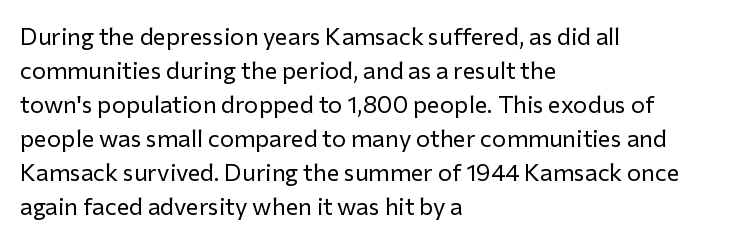
{"italic": "no", "bold": "no", "underline": "no", "align": "left", "line_spacing": "normal", "line_spacing_ratio": 1.42, "letter_spacing": "normal", "letter_spacing_em": 0.0, "glyph_px": 24}
